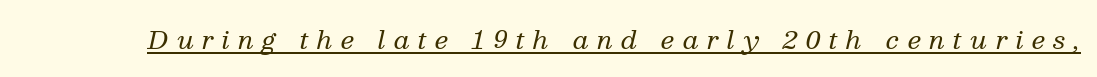
The image shows 25 px text type, italic (leaning right); set unusually wide letter spacing (+0.33 em), underlined.
